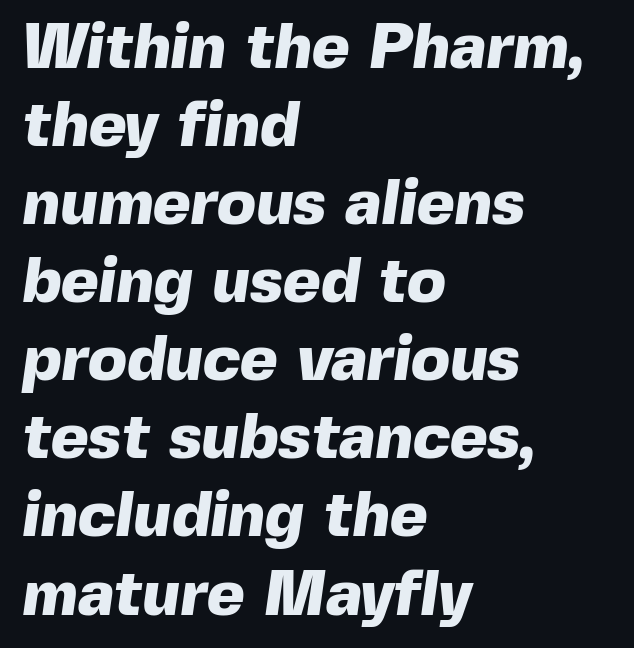
{"serif": "no", "bold": "yes", "weight": "heavy", "width": "normal", "x_height": "medium", "monospaced": "no", "underline": "no", "align": "left", "line_spacing_ratio": 1.22, "letter_spacing": "normal", "letter_spacing_em": 0.0, "glyph_px": 64}
